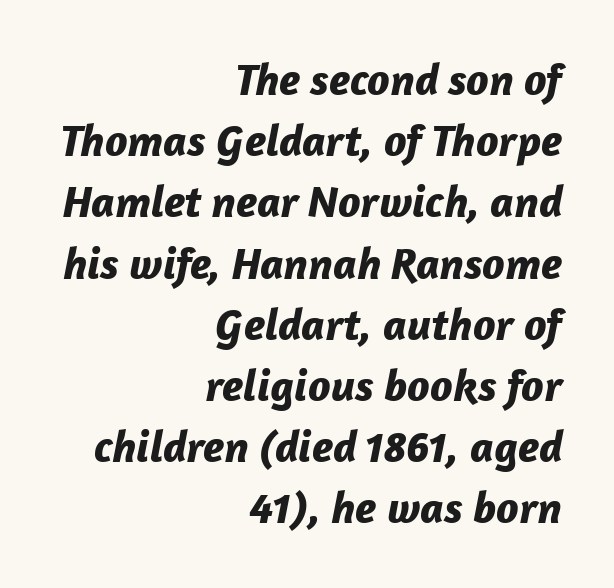
Has an underline been added? It has not. No extra tracking has been applied to these lines. The characters look thick and weighty, a clear bold. The text block is weighted toward the right margin, trailing off unevenly leftward. Style check: oblique.
